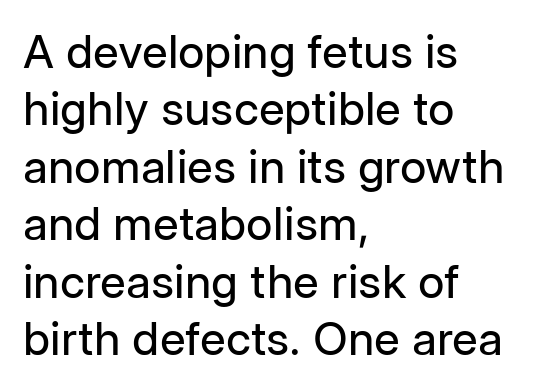
The words here are not underlined. A roman cut, with each character standing at attention. There is no visible air inserted between adjacent glyphs. The type family on display is of the sans-serif kind.
